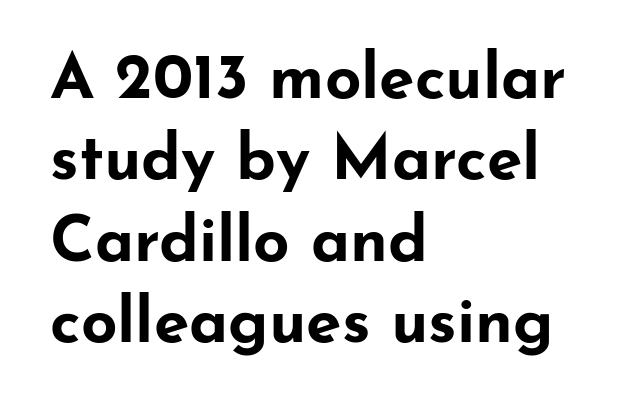
Q: Is the text bold? A: Yes.
Q: Is the text italic (slanted)? A: No, it is upright.
Q: Is the typeface a serif or a sans-serif typeface? A: Sans-serif.
Q: Is the text underlined? A: No.
Q: How is the paragraph aligned? A: Left-aligned.
Q: Is the spacing between letters normal or unusually wide? A: Normal.
Q: Is the spacing between lines tight, normal or loose? A: Normal.
Q: Width (condensed, normal, or wide)? A: Wide.
Q: Stroke contrast? A: Low.
Q: x-height? A: Small.
Q: Monospaced? A: No.
